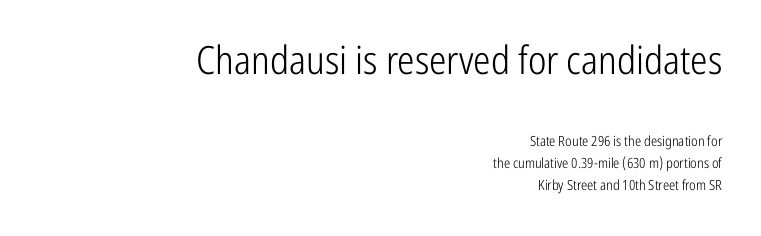
{"serif": "no", "italic": "no", "bold": "no", "weight": "light", "width": "condensed", "stroke_contrast": "low", "x_height": "medium", "monospaced": "no", "underline": "no", "align": "right", "line_spacing": "normal", "line_spacing_ratio": 1.6, "letter_spacing": "normal", "letter_spacing_em": 0.0, "larger_block": "first", "size_ratio": 2.79, "glyph_px": 39}
